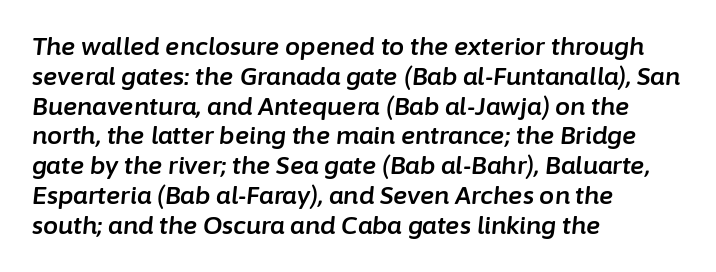
The image shows 24 px text type, italic (leaning right); set left-aligned, line spacing 1.24x, normal letter spacing, not underlined.
